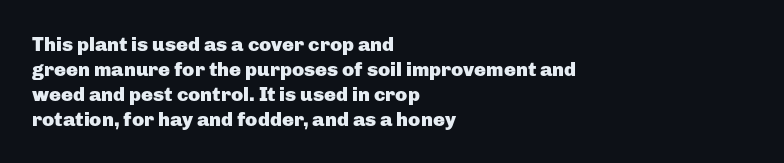
Q: Is the text bold? A: Yes.
Q: Is the text italic (slanted)? A: No, it is upright.
Q: Is the text underlined? A: No.
Q: How is the paragraph aligned? A: Left-aligned.
Q: Is the spacing between letters normal or unusually wide? A: Normal.
Q: Is the spacing between lines tight, normal or loose? A: Normal.
